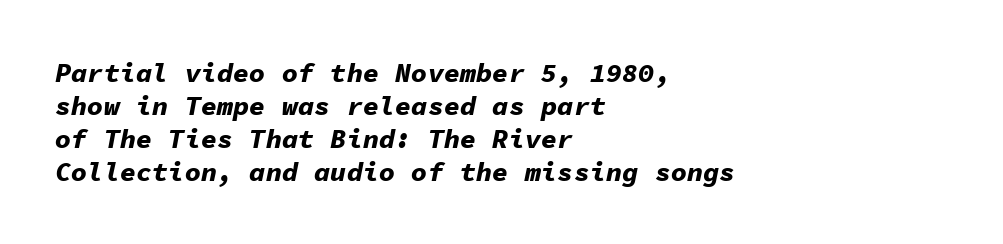
{"italic": "yes", "lean": "right", "slant_degrees": 11, "bold": "yes", "underline": "no", "align": "left", "line_spacing_ratio": 1.22, "letter_spacing": "normal", "letter_spacing_em": 0.0, "glyph_px": 27}
